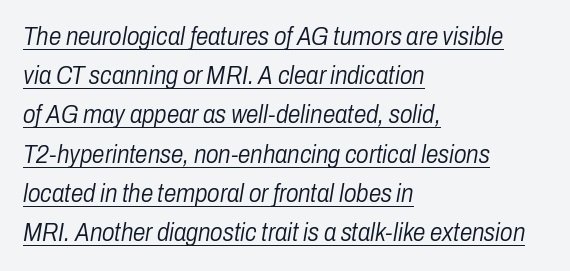
The image shows 25 px text type, italic (leaning right); set left-aligned, normal line spacing (1.57x), normal letter spacing, underlined.
